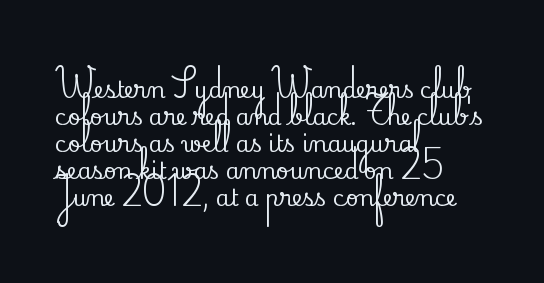
Q: Is the text italic (slanted)? A: No, it is upright.
Q: Is the text underlined? A: No.
Q: How is the paragraph aligned? A: Left-aligned.
Q: Is the spacing between letters normal or unusually wide? A: Normal.
